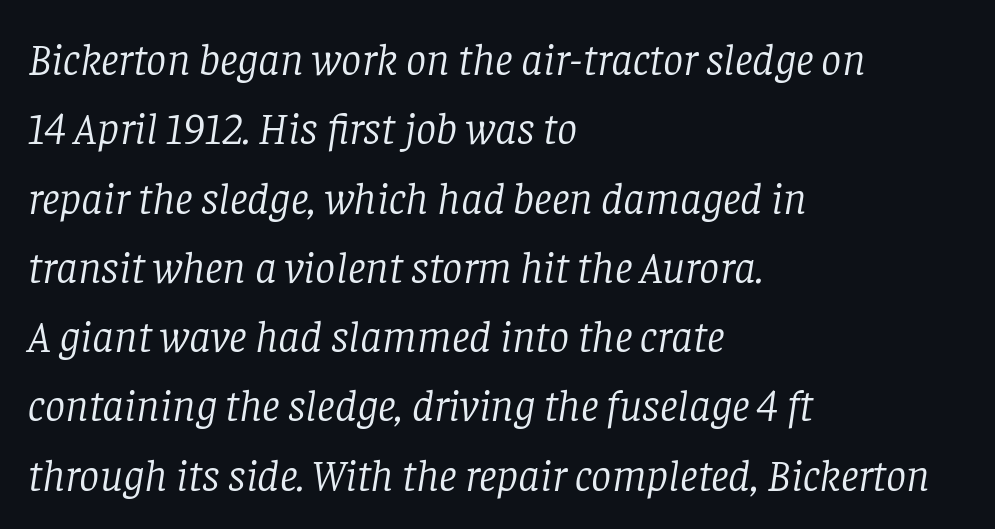
The space beneath each line is pristine and unruled. The rendering shows small feet on the letterforms — a serif design. The lines in this sample share a left origin and differ only in where they stop. Spacing between characters is what you'd get straight out of the box.
